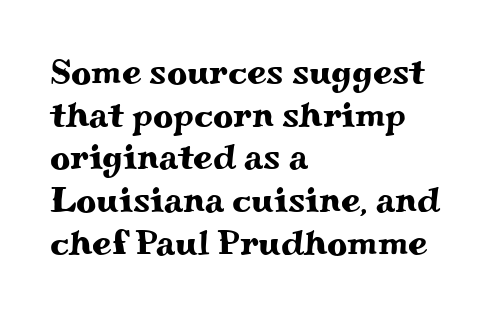
The characters display serif detailing at their extremities. The paragraph has a hard left edge and a soft right edge. Underlining? Definitely not there. Between one letter and the next there's only the usual sliver of space. Looks like regular typesetting: each glyph gets only the width it needs.
